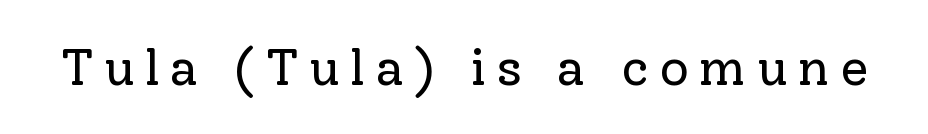
{"serif": "yes", "italic": "no", "bold": "no", "weight": "regular", "width": "normal", "stroke_contrast": "low", "x_height": "medium", "monospaced": "no", "underline": "no", "letter_spacing": "wide", "letter_spacing_em": 0.21, "glyph_px": 51}
